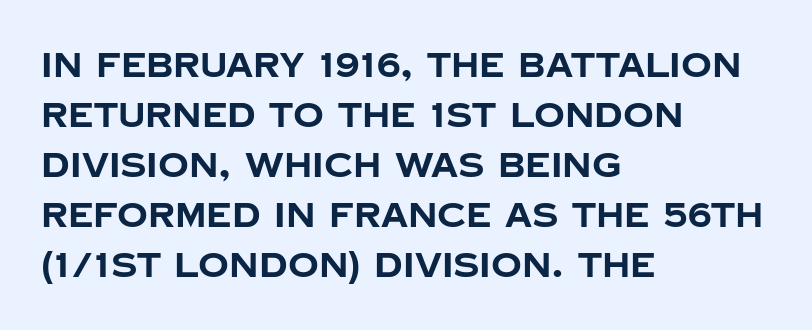
The image shows 34 px bold sans-serif type, upright; set left-aligned, normal line spacing (1.47x), normal letter spacing, not underlined; low stroke contrast and a large x-height.
